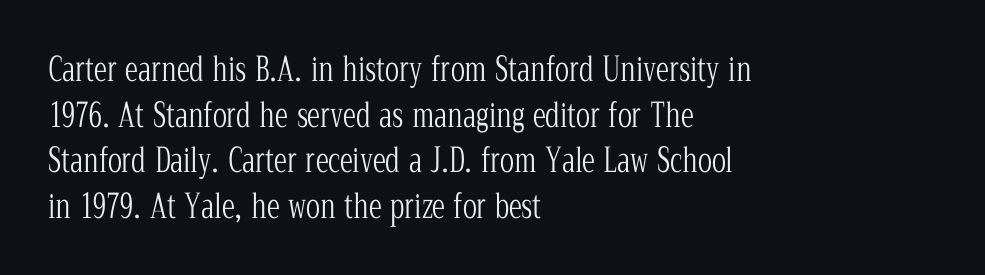
The image shows 33 px light, condensed serif type, upright; set left-aligned, normal line spacing (1.38x), normal letter spacing, not underlined; low stroke contrast and a medium x-height.
